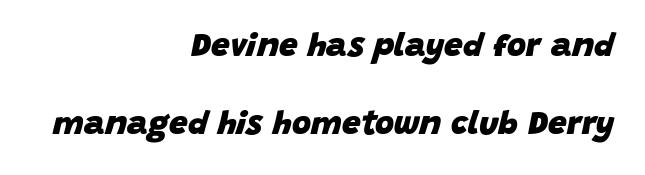
The image shows 33 px heavy type, italic (leaning right); set right-aligned, loose line spacing (2.37x), normal letter spacing, not underlined; low stroke contrast and a large x-height.
